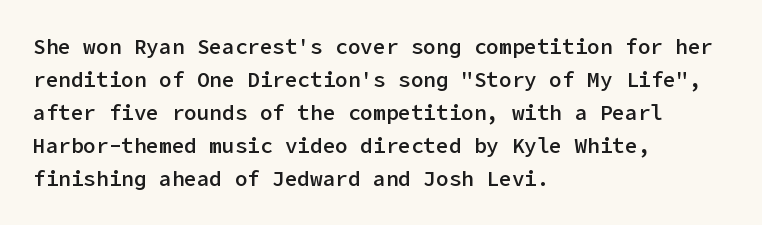
The image shows 21 px text type, upright; set left-aligned, normal line spacing (1.57x), normal letter spacing, not underlined.
